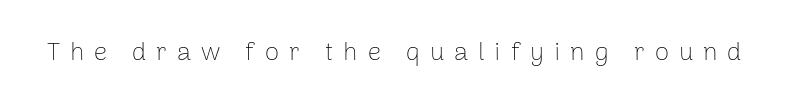
The type sits square on the baseline with zero lean. The weight tops out at a normal text grade. A bare baseline throughout the passage. Does extra space separate the letters? Yes, quite a lot of it.
